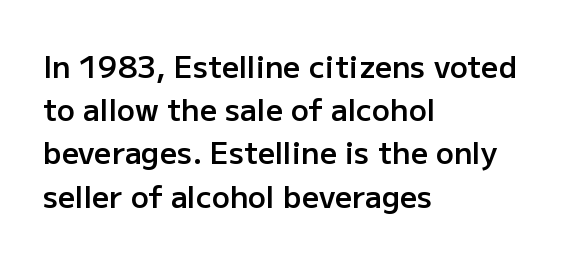
Q: Is the text bold? A: Semi-bold.
Q: Is the text italic (slanted)? A: No, it is upright.
Q: Is the typeface a serif or a sans-serif typeface? A: Sans-serif.
Q: Is the text underlined? A: No.
Q: How is the paragraph aligned? A: Left-aligned.
Q: Is the spacing between letters normal or unusually wide? A: Normal.
Q: Is the spacing between lines tight, normal or loose? A: Normal.
Q: Width (condensed, normal, or wide)? A: Normal.
Q: Stroke contrast? A: Low.
Q: x-height? A: Medium.
Q: Monospaced? A: No.
